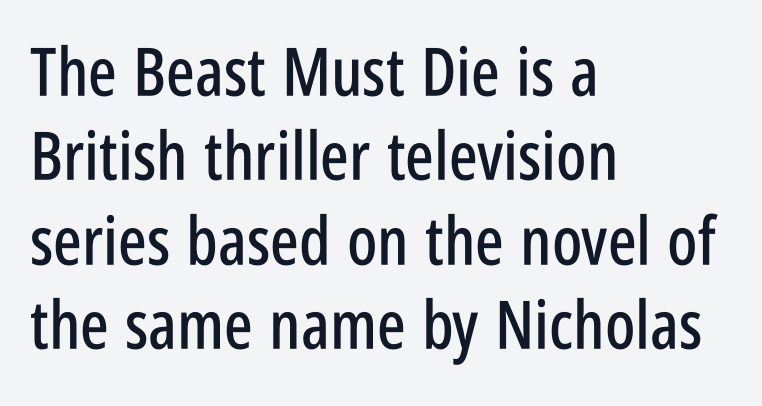
The setting favours the left margin, as ordinary paragraphs usually do. The zone under the glyphs is completely vacant. The face used here is a sans, in the tradition of grotesques and geometrics. The passage shown is typed in a proportional face where columns would drift. The line-height multiplier appears to be the usual default.
